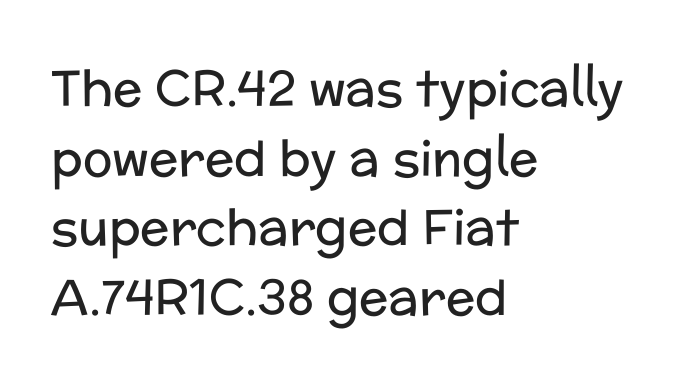
{"serif": "no", "italic": "no", "bold": "no", "weight": "regular", "width": "normal", "stroke_contrast": "low", "x_height": "medium", "monospaced": "no", "underline": "no", "align": "left", "line_spacing": "normal", "line_spacing_ratio": 1.42, "letter_spacing": "normal", "letter_spacing_em": 0.0, "glyph_px": 49}
